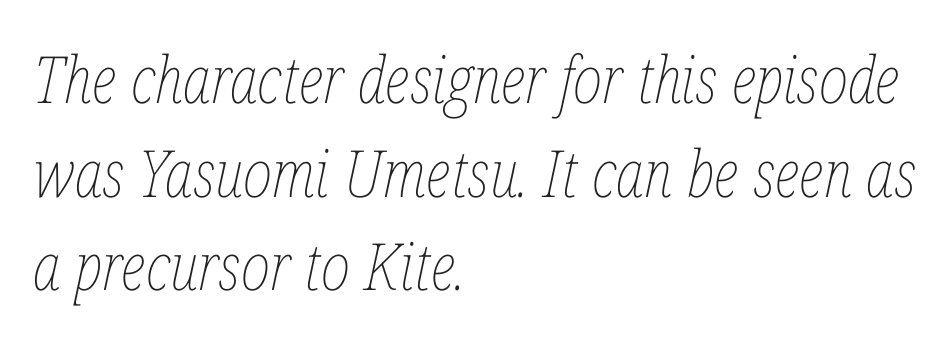
One glance says typical: line gaps are just what's usual. Inter-character spacing is left at the font's built-in metrics. Think of a printed novel: that variable character pitch is what you see here. If you drew a line through each stem, it would be angled. The lines are quadded left.
